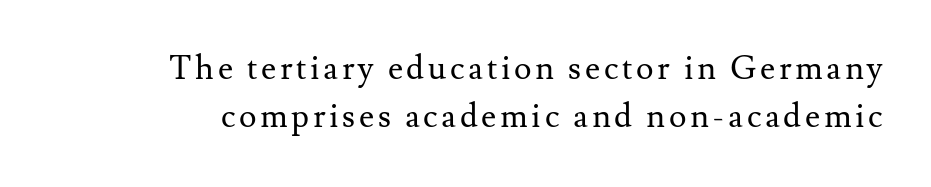
Q: Is the text bold? A: No.
Q: Is the text italic (slanted)? A: No, it is upright.
Q: Is the typeface a serif or a sans-serif typeface? A: Serif.
Q: Is the text underlined? A: No.
Q: Is the spacing between lines tight, normal or loose? A: Normal.
Q: Width (condensed, normal, or wide)? A: Normal.
Q: Stroke contrast? A: Medium.
Q: x-height? A: Small.
Q: Monospaced? A: No.
